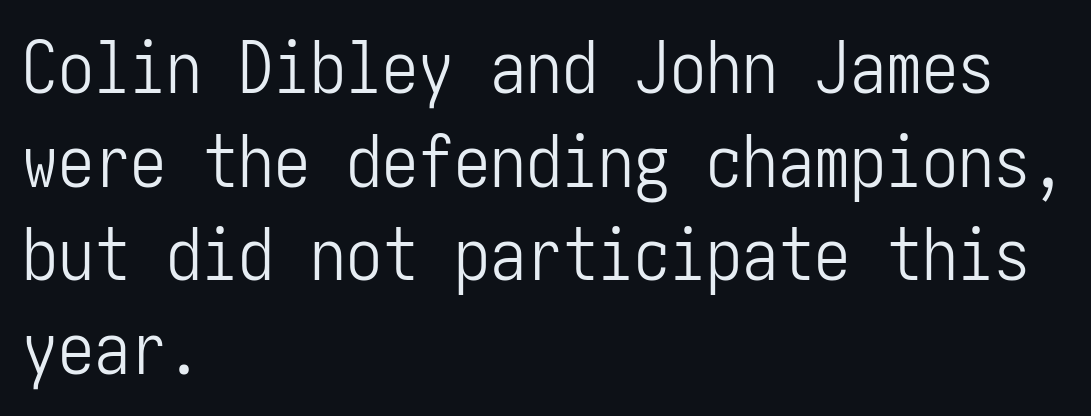
{"serif": "no", "italic": "no", "bold": "no", "weight": "light", "width": "condensed", "stroke_contrast": "low", "x_height": "medium", "underline": "no", "align": "left", "line_spacing": "normal", "line_spacing_ratio": 1.3, "letter_spacing": "normal", "letter_spacing_em": 0.0, "glyph_px": 72}
